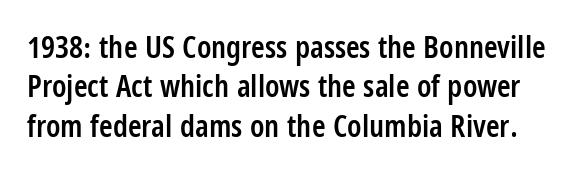
The lettering holds an erect, upright posture throughout. The letters sit at their default tracking, neither squeezed nor spread. Each letter keeps its own natural width here, so spacing adapts to shape. Summary of vertical rhythm: regular, with standard interline spacing.
